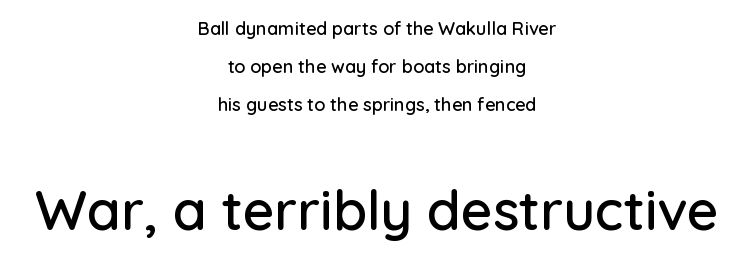
Is this a fixed-width face? No — the glyphs have proportional, varying widths. These two chunks differ in scale, with the bottom chunk taking the larger measure. There is no visible air inserted between adjacent glyphs. Every stem runs plumb, perpendicular to the baseline. What kind of face is this? One without serifs — a sans. Both edges are ragged and mirror each other, which tells us the setting is centered.
